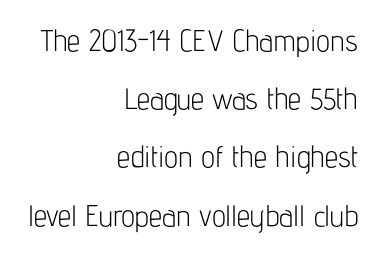
{"serif": "no", "italic": "no", "bold": "no", "weight": "light", "width": "condensed", "stroke_contrast": "low", "x_height": "medium", "monospaced": "no", "underline": "no", "align": "right", "line_spacing": "loose", "line_spacing_ratio": 1.94, "letter_spacing": "normal", "letter_spacing_em": 0.0, "glyph_px": 30}
